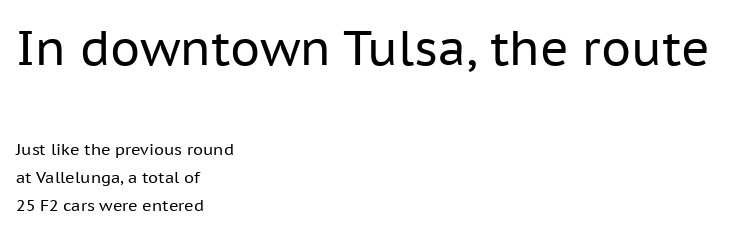
Q: Is the text bold? A: No.
Q: Is the text italic (slanted)? A: No, it is upright.
Q: Is the typeface a serif or a sans-serif typeface? A: Sans-serif.
Q: Is the text underlined? A: No.
Q: How is the paragraph aligned? A: Left-aligned.
Q: Is the spacing between letters normal or unusually wide? A: Normal.
Q: Which block of text is set in a larger size, the first (top) or the second (bottom)? A: The first (top) one.
Q: Width (condensed, normal, or wide)? A: Normal.
Q: Stroke contrast? A: Low.
Q: x-height? A: Medium.
Q: Monospaced? A: No.
